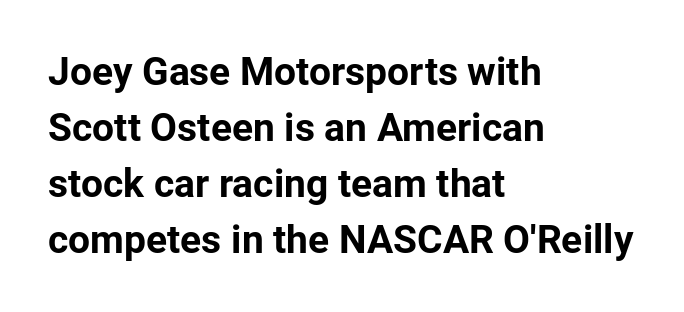
In terms of posture, this sample is upright. Interline gaps are of average width in this sample. This sample is left-justified, so line endings fall wherever the words run out. The passage shown has conventional tracking throughout.
